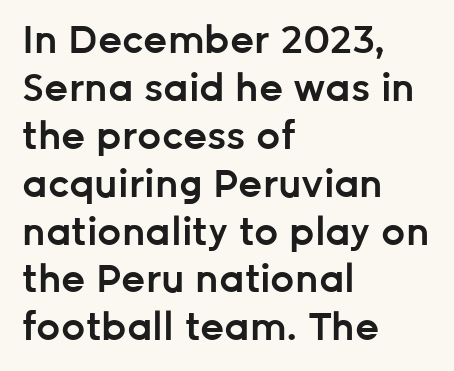
This sample has the flowing, uneven cadence of proportional lettering. Tall strokes in this sample are plumb rather than angled. A student would call this left alignment; a typographer would say flush left, rag right. Glyph-to-glyph distance matches everyday printed text.
